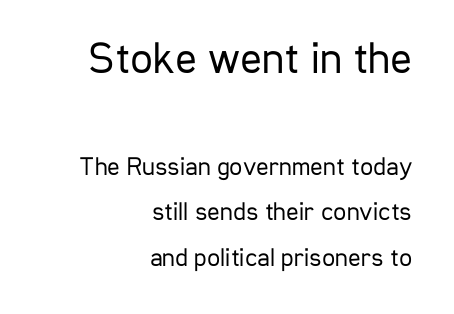
Q: Is the text bold? A: No.
Q: Is the text italic (slanted)? A: No, it is upright.
Q: Is the typeface a serif or a sans-serif typeface? A: Sans-serif.
Q: Is the text underlined? A: No.
Q: How is the paragraph aligned? A: Right-aligned.
Q: Is the spacing between letters normal or unusually wide? A: Normal.
Q: Which block of text is set in a larger size, the first (top) or the second (bottom)? A: The first (top) one.
Q: Width (condensed, normal, or wide)? A: Condensed.
Q: Stroke contrast? A: Low.
Q: x-height? A: Medium.
Q: Monospaced? A: No.
